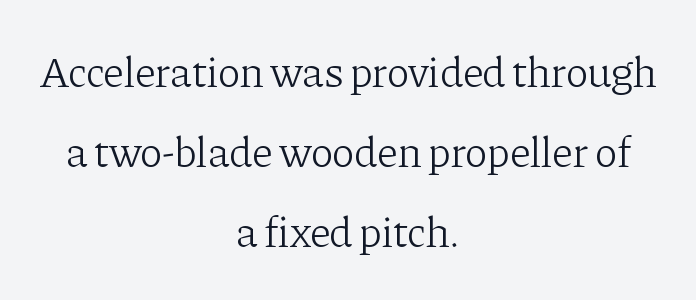
In terms of letterform style, serifs are clearly present. Spacing verdict: proportional, widths tailored to each character. The lines are quadded center. No chunkiness to these letters — they're not bold. Just letters on the line, the space beneath them empty. Every stem runs plumb, perpendicular to the baseline.
